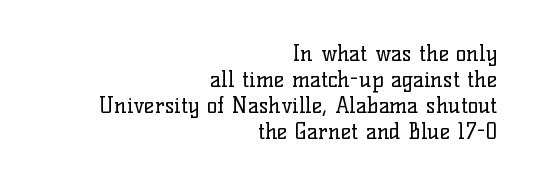
The image shows 22 px text type, upright; set right-aligned, line spacing 1.18x, normal letter spacing, not underlined.
